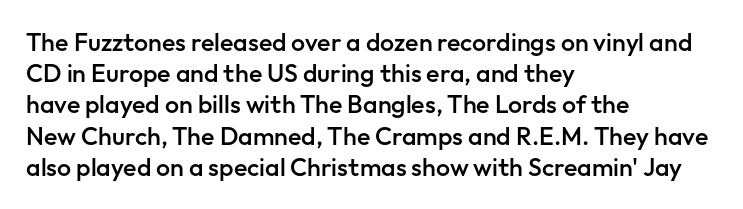
{"italic": "no", "bold": "semi", "underline": "no", "align": "left", "line_spacing": "normal", "line_spacing_ratio": 1.25, "letter_spacing": "normal", "letter_spacing_em": 0.0, "glyph_px": 25}
